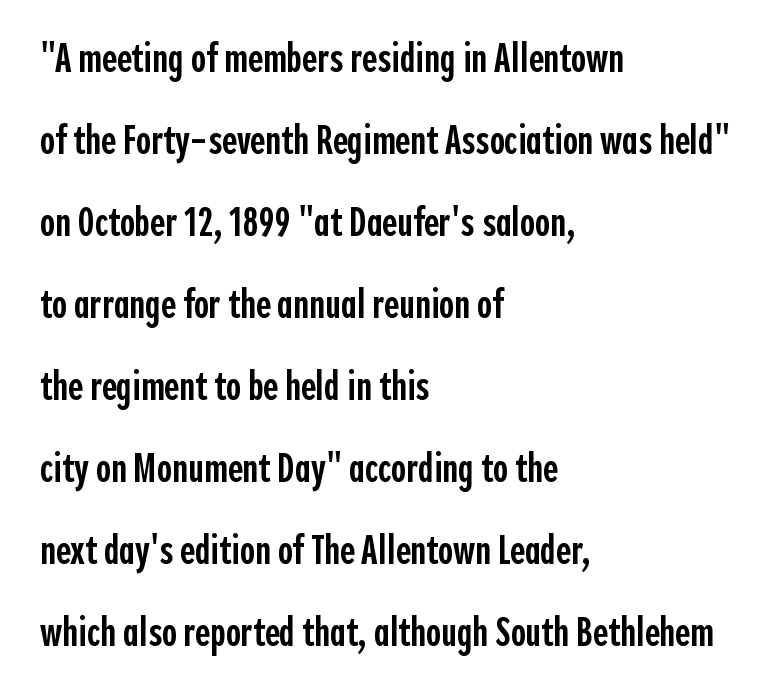
Caption: semibold face, moderately heavy strokes. The rendering anchors every line to the left-hand side. Do the characters align in a grid? No, the font is proportional. The letters sit at their default tracking, neither squeezed nor spread. You could fit nearly another row in the gap between these rows.
